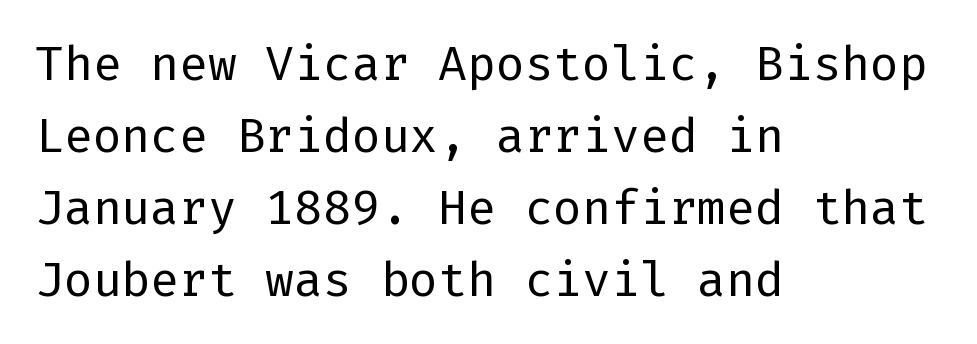
The image shows 48 px regular-weight sans-serif type, upright; set left-aligned, normal line spacing (1.5x), normal letter spacing, not underlined; low stroke contrast and a medium x-height.
